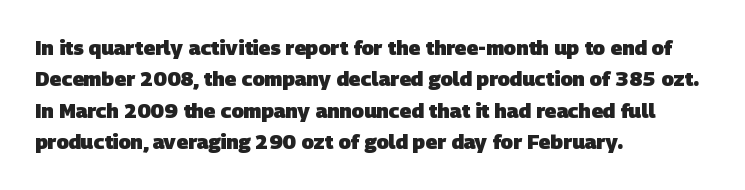
The image shows 20 px bold type; set left-aligned, normal line spacing (1.57x), normal letter spacing, not underlined.
